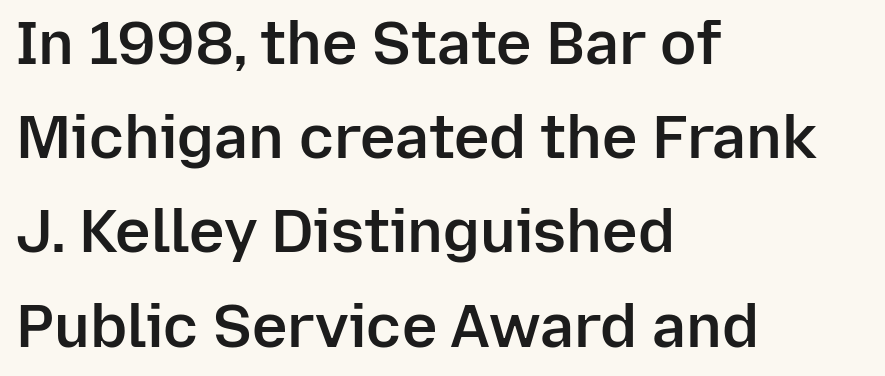
Q: Is the text bold? A: Semi-bold.
Q: Is the text italic (slanted)? A: No, it is upright.
Q: Is the typeface a serif or a sans-serif typeface? A: Sans-serif.
Q: Is the text underlined? A: No.
Q: How is the paragraph aligned? A: Left-aligned.
Q: Is the spacing between letters normal or unusually wide? A: Normal.
Q: Is the spacing between lines tight, normal or loose? A: Normal.
Q: Width (condensed, normal, or wide)? A: Normal.
Q: Stroke contrast? A: Low.
Q: x-height? A: Medium.
Q: Monospaced? A: No.
